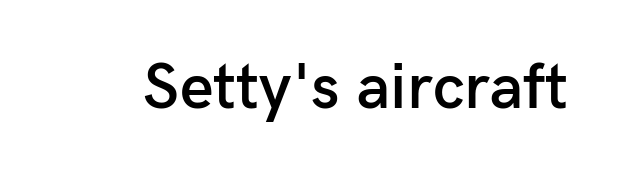
Heft: intermediate — a semibold. Upright lettering throughout. The passage shown is typed in a proportional face where columns would drift. The horizontal fit of the characters is conventional and even. Honestly, there is no underline to notice here at all. Unlike a traditional serif, this face leaves its strokes unadorned.
